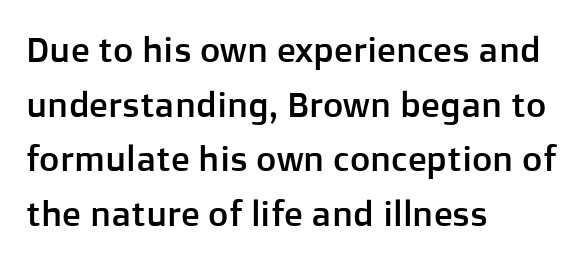
Q: Is the text italic (slanted)? A: No, it is upright.
Q: Is the typeface a serif or a sans-serif typeface? A: Sans-serif.
Q: Is the text underlined? A: No.
Q: How is the paragraph aligned? A: Left-aligned.
Q: Is the spacing between letters normal or unusually wide? A: Normal.
Q: Is the spacing between lines tight, normal or loose? A: Normal.
Q: Width (condensed, normal, or wide)? A: Normal.
Q: Stroke contrast? A: Low.
Q: x-height? A: Medium.
Q: Monospaced? A: No.
